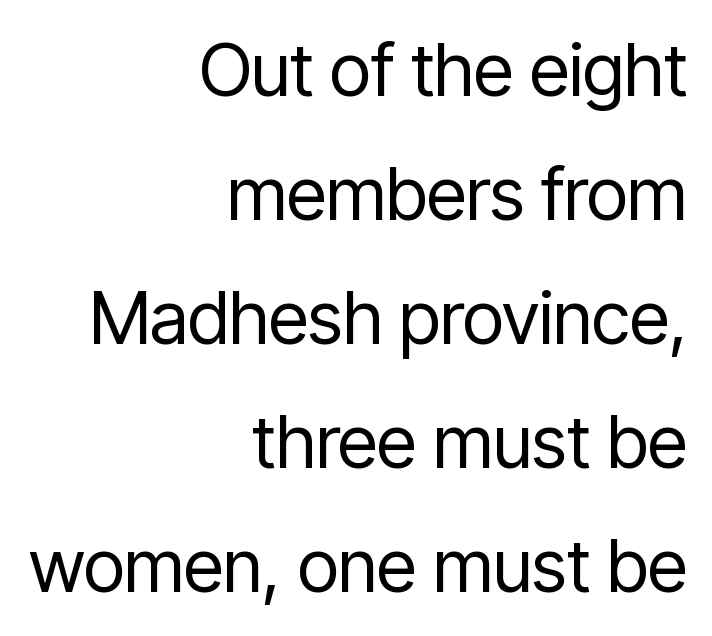
{"serif": "no", "italic": "no", "bold": "no", "weight": "regular", "width": "condensed", "stroke_contrast": "low", "x_height": "medium", "monospaced": "no", "underline": "no", "align": "right", "line_spacing": "normal", "line_spacing_ratio": 1.7, "letter_spacing": "normal", "letter_spacing_em": 0.0, "glyph_px": 73}
